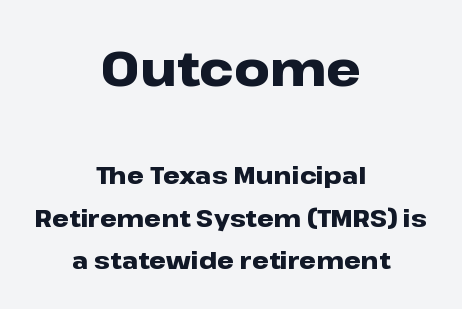
{"serif": "no", "italic": "no", "bold": "yes", "weight": "heavy", "width": "wide", "stroke_contrast": "low", "x_height": "medium", "monospaced": "no", "underline": "no", "align": "center", "line_spacing_ratio": 1.76, "letter_spacing": "normal", "letter_spacing_em": 0.0, "larger_block": "first", "size_ratio": 2.04, "glyph_px": 49}
